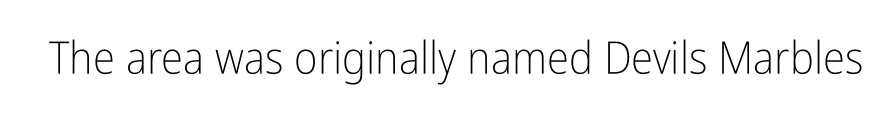
The image shows 45 px light, condensed sans-serif type, upright; set normal letter spacing, not underlined; low stroke contrast and a medium x-height.
